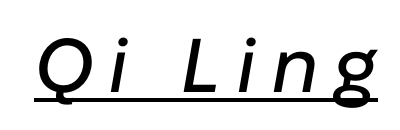
A typographer would call this underscored text. Emphasis-style slanted type is in use. Loose tracking; the words dissolve into strings of separated letters. Is this a fixed-width face? No — the glyphs have proportional, varying widths.
